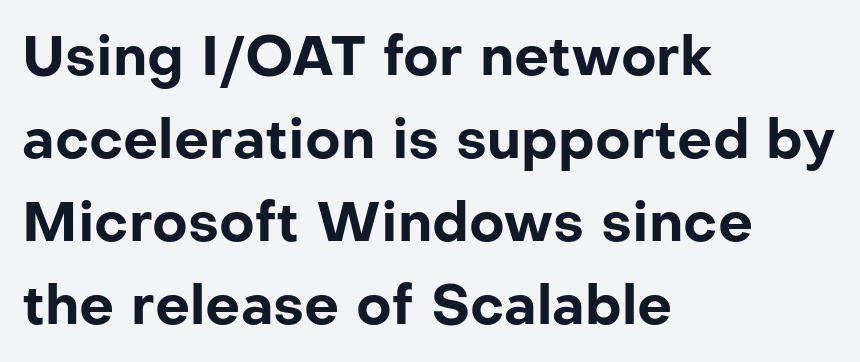
Here the designer chose a conventional face with non-uniform glyph widths. The type is set solid horizontally, with unmodified tracking. Check the space under the baseline: it is left empty. The typography opts for an upright posture over an oblique one. The passage shown is typeset with a sans-serif family.
